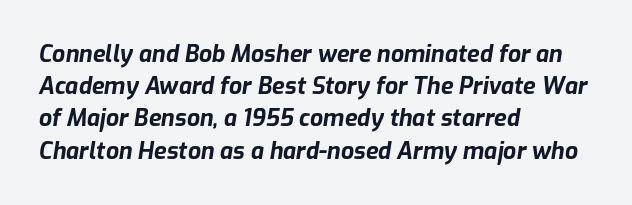
{"italic": "yes", "lean": "right", "slant_degrees": 9, "bold": "yes", "underline": "no", "align": "left", "line_spacing": "normal", "line_spacing_ratio": 1.4, "letter_spacing": "normal", "letter_spacing_em": 0.0, "glyph_px": 23}
